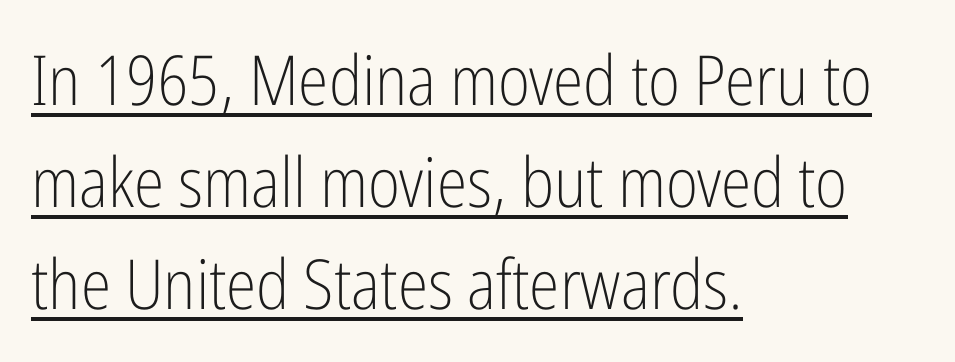
{"serif": "no", "italic": "no", "bold": "no", "weight": "light", "width": "condensed", "stroke_contrast": "low", "x_height": "medium", "monospaced": "no", "underline": "yes", "align": "left", "line_spacing": "normal", "line_spacing_ratio": 1.48, "letter_spacing": "normal", "letter_spacing_em": 0.0, "glyph_px": 69}
